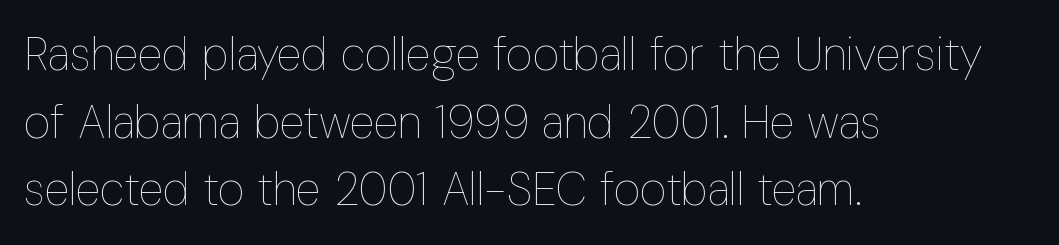
Caption: multi-line text, flush left, ragged right. The rendering keeps characters at their native spacing. Compared with a typical body face, this is equally light or lighter still. Note the varied advance widths — an 'i' is clearly narrower than an 'm'. The block of text has a typical density, with ordinary space between rows. No word sits above an underline.
